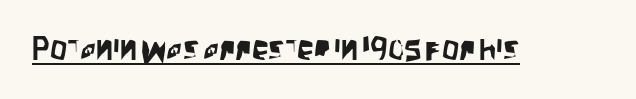
The image shows 34 px condensed sans-serif type, upright; set normal letter spacing, underlined; low stroke contrast and a large x-height.
